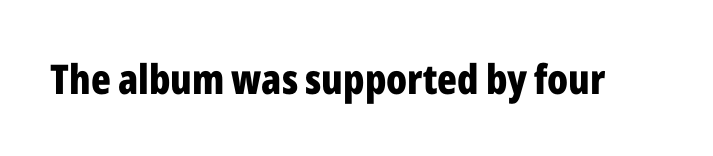
{"serif": "no", "italic": "no", "bold": "yes", "weight": "bold", "width": "condensed", "stroke_contrast": "low", "x_height": "medium", "monospaced": "no", "underline": "no", "letter_spacing": "normal", "letter_spacing_em": 0.0, "glyph_px": 41}
